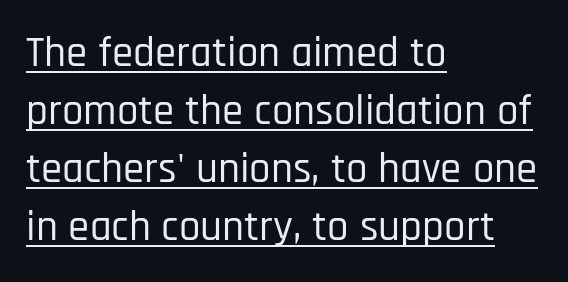
The type sits square on the baseline with zero lean. Typographically, this falls in the sans-serif category. Think of a printed novel: that variable character pitch is what you see here. Summary of vertical rhythm: regular, with standard interline spacing.
